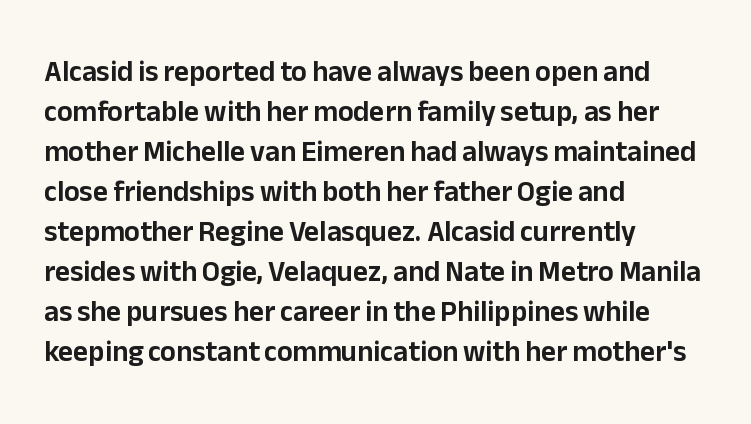
Descenders are the only things crossing below the line. The passage shown is typed in a proportional face where columns would drift. The horizontal fit of the characters is conventional and even. This rendering uses left alignment, leaving the right contour irregular. Regarding leading, the lines here are spaced in the standard way.
